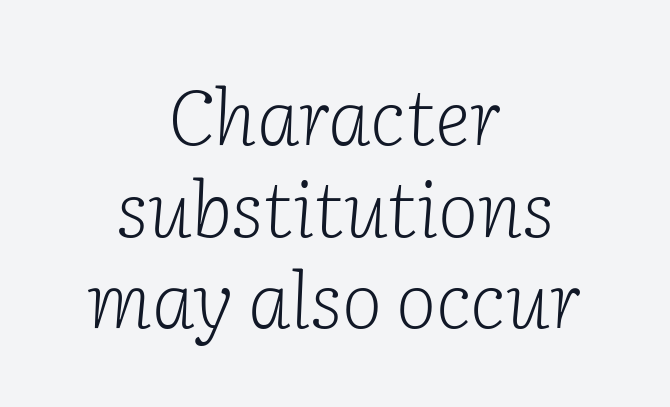
Q: Is the text bold? A: No.
Q: Is the text italic (slanted)? A: Yes, it leans right by about 2 degrees.
Q: Is the typeface a serif or a sans-serif typeface? A: Serif.
Q: Is the text underlined? A: No.
Q: How is the paragraph aligned? A: Centered.
Q: Is the spacing between letters normal or unusually wide? A: Normal.
Q: Width (condensed, normal, or wide)? A: Normal.
Q: Stroke contrast? A: Low.
Q: x-height? A: Medium.
Q: Monospaced? A: No.
